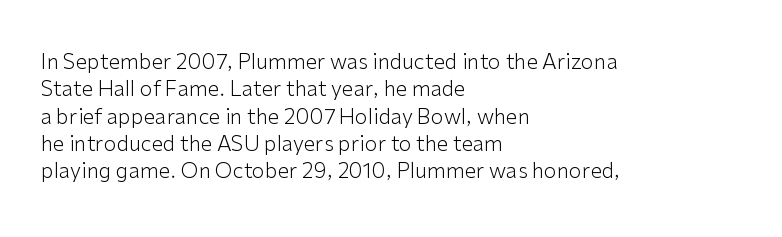
The image shows 21 px text type, upright; set left-aligned, normal line spacing (1.3x), normal letter spacing, not underlined.
